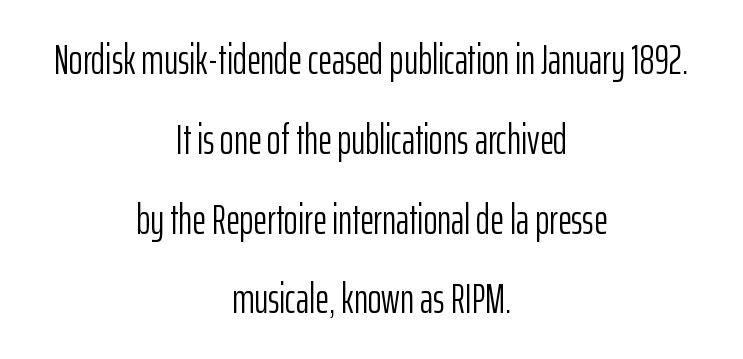
Q: Is the text bold? A: No.
Q: Is the text italic (slanted)? A: No, it is upright.
Q: Is the typeface a serif or a sans-serif typeface? A: Sans-serif.
Q: Is the text underlined? A: No.
Q: How is the paragraph aligned? A: Centered.
Q: Is the spacing between letters normal or unusually wide? A: Normal.
Q: Is the spacing between lines tight, normal or loose? A: Loose.
Q: Width (condensed, normal, or wide)? A: Condensed.
Q: Stroke contrast? A: Low.
Q: x-height? A: Medium.
Q: Monospaced? A: No.
